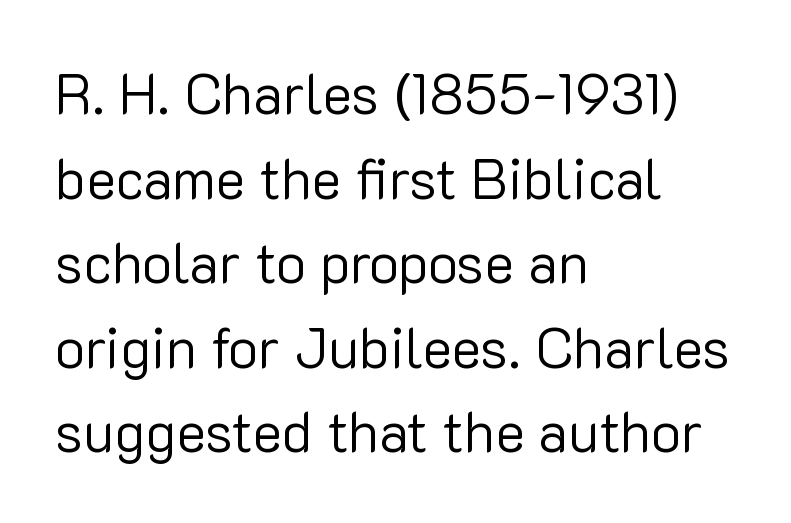
{"serif": "no", "italic": "no", "bold": "no", "weight": "regular", "width": "normal", "stroke_contrast": "low", "x_height": "medium", "monospaced": "no", "underline": "no", "align": "left", "line_spacing": "normal", "line_spacing_ratio": 1.51, "letter_spacing": "normal", "letter_spacing_em": 0.0, "glyph_px": 56}
